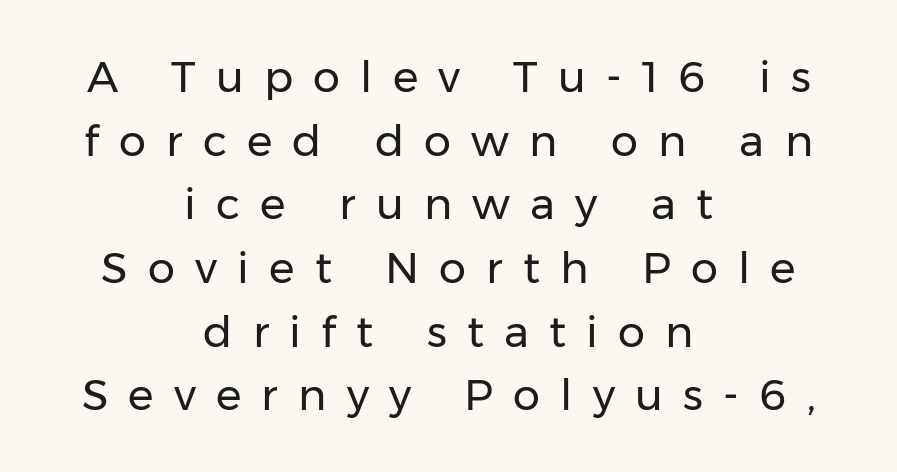
Q: Is the text bold? A: No.
Q: Is the text italic (slanted)? A: No, it is upright.
Q: Is the typeface a serif or a sans-serif typeface? A: Sans-serif.
Q: Is the text underlined? A: No.
Q: How is the paragraph aligned? A: Centered.
Q: Is the spacing between letters normal or unusually wide? A: Unusually wide.
Q: Is the spacing between lines tight, normal or loose? A: Normal.
Q: Width (condensed, normal, or wide)? A: Normal.
Q: Stroke contrast? A: Low.
Q: x-height? A: Medium.
Q: Monospaced? A: No.
